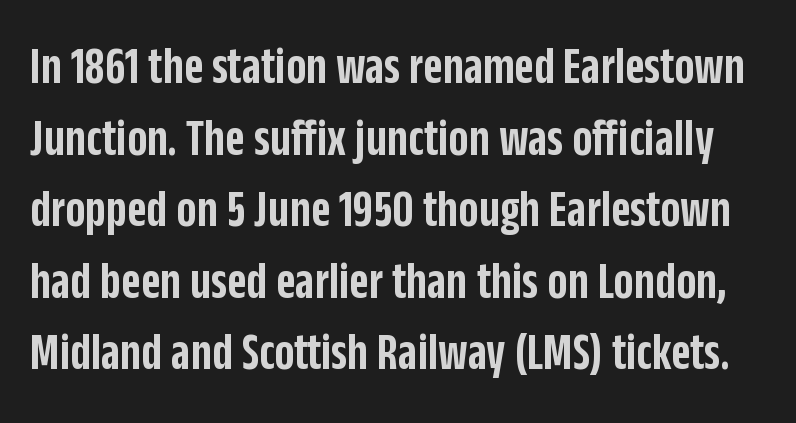
Q: Is the text bold? A: Semi-bold.
Q: Is the text italic (slanted)? A: No, it is upright.
Q: Is the typeface a serif or a sans-serif typeface? A: Sans-serif.
Q: Is the text underlined? A: No.
Q: Is the spacing between letters normal or unusually wide? A: Normal.
Q: Is the spacing between lines tight, normal or loose? A: Normal.
Q: Width (condensed, normal, or wide)? A: Condensed.
Q: Stroke contrast? A: Low.
Q: x-height? A: Large.
Q: Monospaced? A: No.
